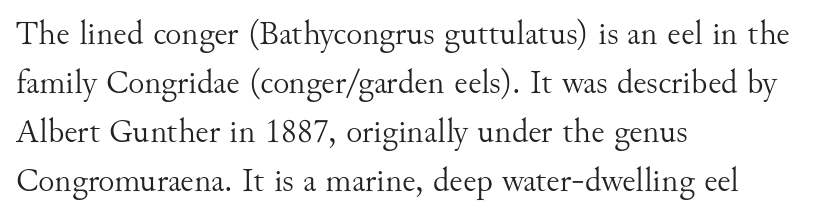
{"serif": "yes", "italic": "no", "bold": "no", "weight": "light", "width": "normal", "stroke_contrast": "medium", "x_height": "small", "monospaced": "no", "underline": "no", "align": "left", "line_spacing": "normal", "line_spacing_ratio": 1.44, "letter_spacing": "normal", "letter_spacing_em": 0.0, "glyph_px": 34}
